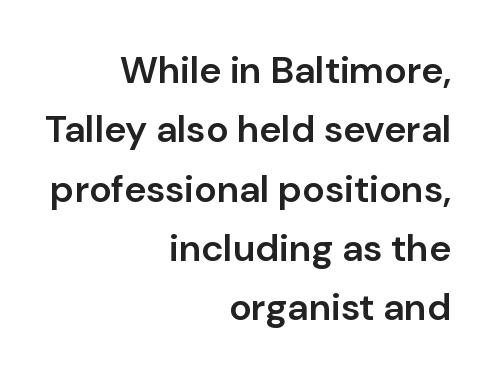
Q: Is the text bold? A: Semi-bold.
Q: Is the text italic (slanted)? A: No, it is upright.
Q: Is the typeface a serif or a sans-serif typeface? A: Sans-serif.
Q: Is the text underlined? A: No.
Q: How is the paragraph aligned? A: Right-aligned.
Q: Is the spacing between letters normal or unusually wide? A: Normal.
Q: Is the spacing between lines tight, normal or loose? A: Normal.
Q: Width (condensed, normal, or wide)? A: Normal.
Q: Stroke contrast? A: Low.
Q: x-height? A: Medium.
Q: Monospaced? A: No.
